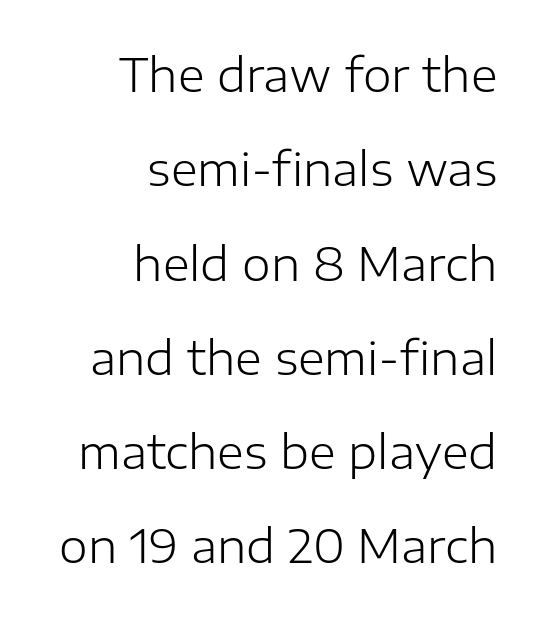
Successive baselines arrive slowly, with a big drop between each. A sans-serif font was chosen for this passage. The space beneath each line is pristine and unruled. This is roman type, the default non-slanted kind.
